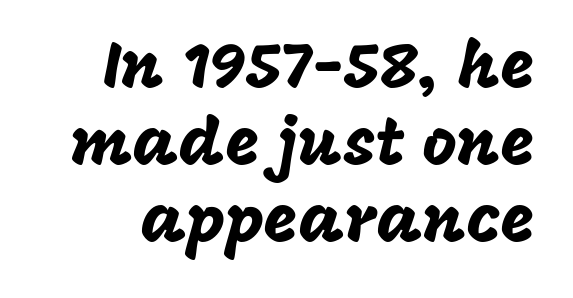
The passage shown is typeset with a sans-serif family. The area under the type is left untouched. No extra tracking has been applied to these lines. These lines are rendered in a variable-pitch font.
